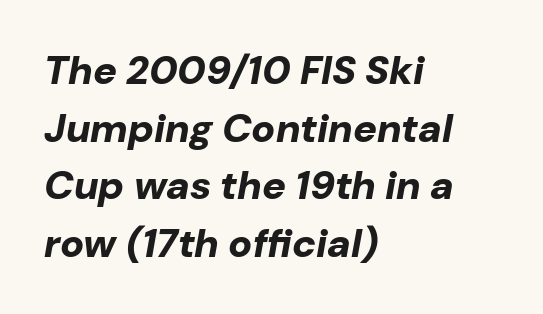
{"italic": "yes", "lean": "right", "slant_degrees": 10, "bold": "yes", "weight": "bold", "width": "normal", "stroke_contrast": "low", "x_height": "medium", "monospaced": "no", "underline": "no", "align": "left", "line_spacing": "normal", "line_spacing_ratio": 1.44, "letter_spacing": "normal", "letter_spacing_em": 0.0, "glyph_px": 40}
